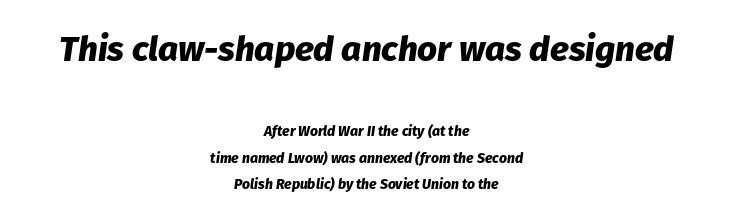
The typesetter chose a symmetrical, centered arrangement here. Caption: standard tracking, unaltered. These lines were composed using italics. Underline: absent. Looks like regular typesetting: each glyph gets only the width it needs.
